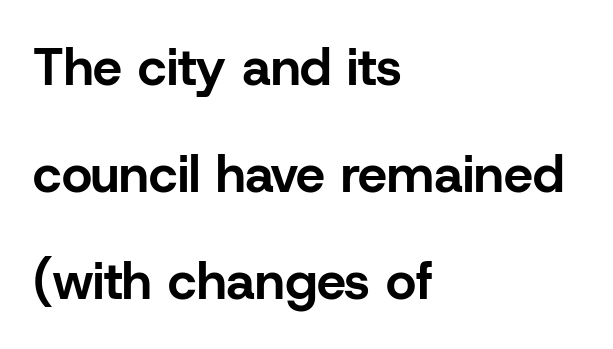
The letters sit at their default tracking, neither squeezed nor spread. Does the weight exceed regular? Yes, all the way to bold. If you measured baseline to baseline, you'd find a long distance. Notice how the stems are strictly vertical — no italics here.
